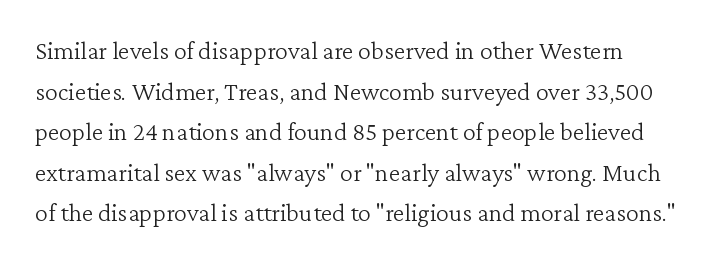
The image shows 26 px text type, upright; set normal line spacing (1.56x), normal letter spacing, not underlined.
